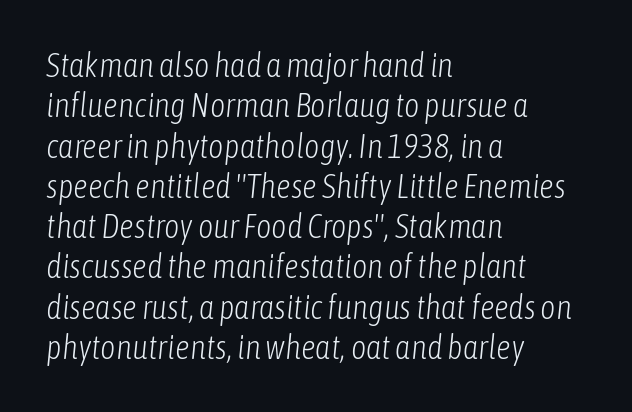
Q: Is the text bold? A: No.
Q: Is the text italic (slanted)? A: Yes, it leans right by about 6 degrees.
Q: Is the text underlined? A: No.
Q: How is the paragraph aligned? A: Left-aligned.
Q: Is the spacing between letters normal or unusually wide? A: Normal.
Q: Width (condensed, normal, or wide)? A: Condensed.
Q: Stroke contrast? A: Low.
Q: x-height? A: Medium.
Q: Monospaced? A: No.
